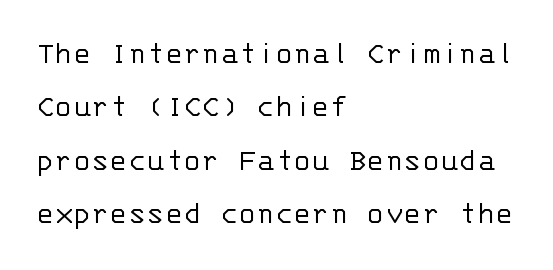
The image shows 34 px light sans-serif type, upright, monospaced; set left-aligned, normal line spacing (1.57x), normal letter spacing, not underlined; low stroke contrast and a large x-height.
